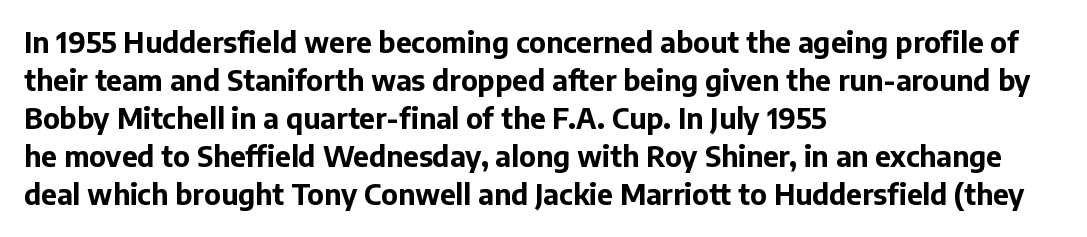
The space beneath each line is pristine and unruled. The characters look thick and weighty, a clear bold. Note the varied advance widths — an 'i' is clearly narrower than an 'm'. Unlike a traditional serif, this face leaves its strokes unadorned.
